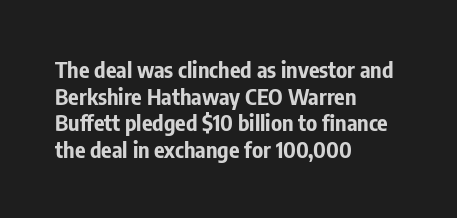
Which margin do the lines hug? The left one — the right edge is uneven. Weight check: bold — yes, fully. Tracking here is standard; glyphs follow each other at the usual distance. Unlike italic type, these characters show no tilt at all. Just letters on the line, the space beneath them empty.
